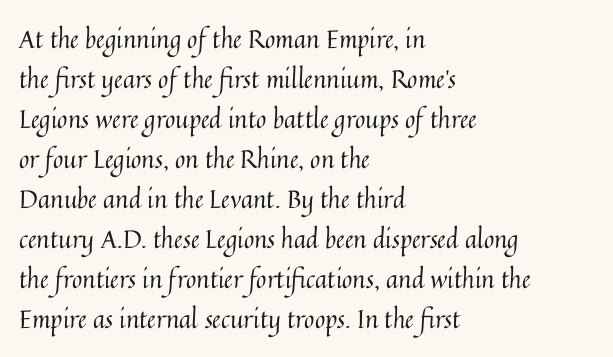
The image shows 25 px text type; set left-aligned, normal line spacing (1.6x), normal letter spacing, not underlined.
